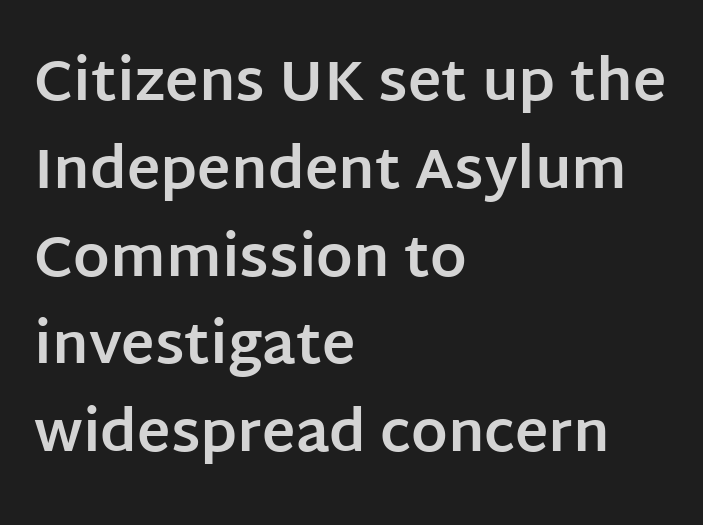
{"serif": "no", "italic": "no", "bold": "yes", "weight": "bold", "width": "normal", "stroke_contrast": "low", "x_height": "large", "monospaced": "no", "underline": "no", "align": "left", "line_spacing": "normal", "line_spacing_ratio": 1.54, "letter_spacing": "normal", "letter_spacing_em": 0.0, "glyph_px": 57}
